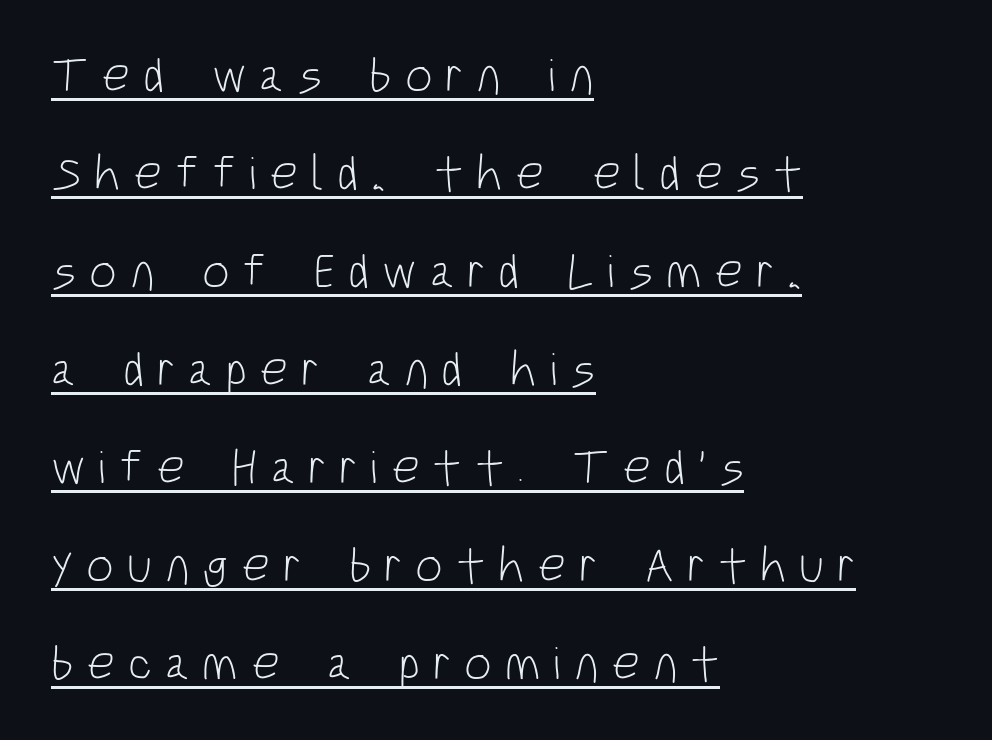
The image shows 49 px light, condensed sans-serif type, upright; set left-aligned, loose line spacing (2.0x), unusually wide letter spacing (+0.26 em), underlined; low stroke contrast and a large x-height.
